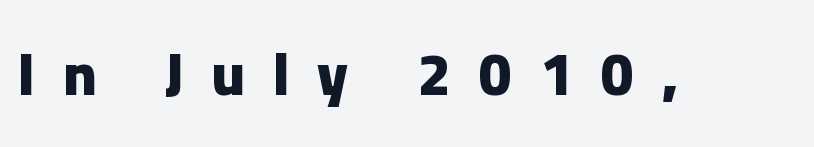
The image shows 59 px heavy sans-serif type, upright; set unusually wide letter spacing (+0.48 em), not underlined; low stroke contrast and a medium x-height.
